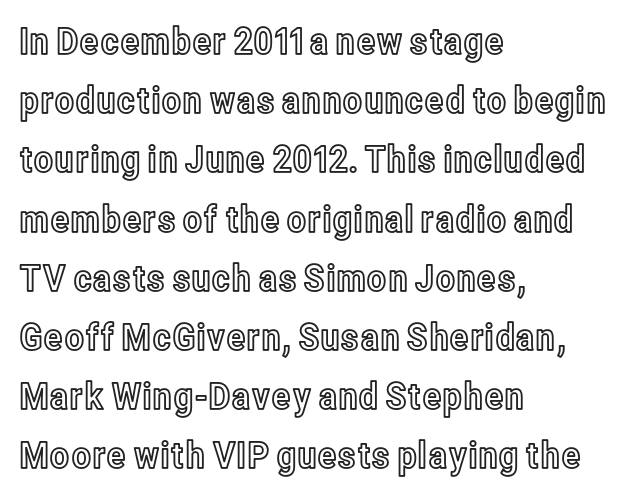
The image shows 37 px condensed type, upright; set left-aligned, normal line spacing (1.6x), normal letter spacing, not underlined; a medium x-height.
